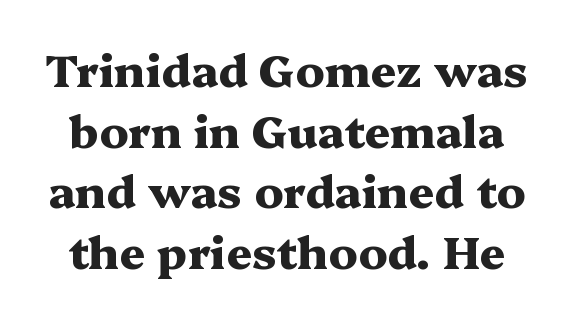
The image shows 45 px heavy, wide serif type, upright; set normal line spacing (1.35x), normal letter spacing, not underlined; medium stroke contrast and a medium x-height.
